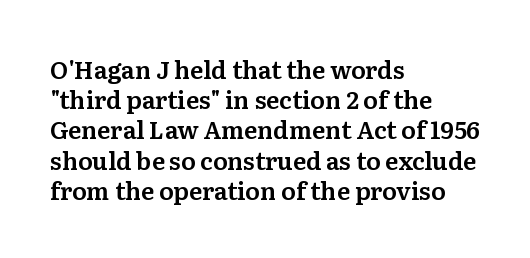
{"italic": "no", "underline": "no", "align": "left", "line_spacing": "normal", "line_spacing_ratio": 1.26, "letter_spacing": "normal", "letter_spacing_em": 0.0, "glyph_px": 24}
